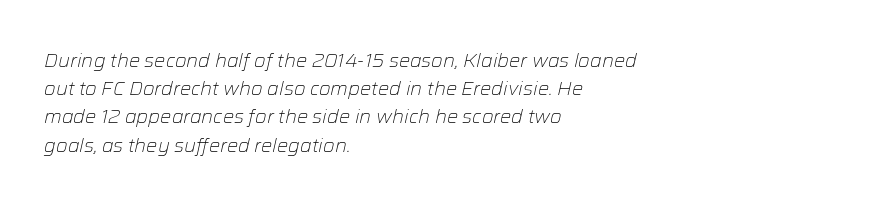
Plain, unruled lines of type. Horizontal bands of white between lines are of average thickness. What stands out about the letter spacing? Nothing — it is the standard amount. Posture: slanted.
